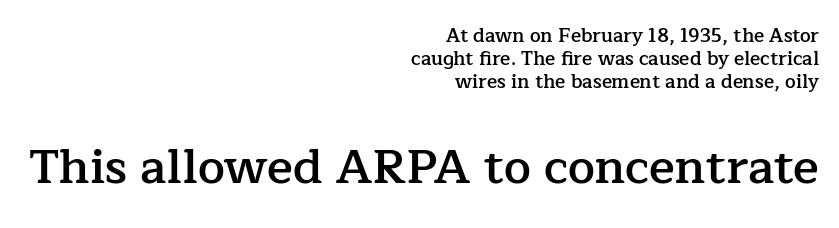
Q: Is the text bold? A: Semi-bold.
Q: Is the text italic (slanted)? A: No, it is upright.
Q: Is the typeface a serif or a sans-serif typeface? A: Serif.
Q: Is the text underlined? A: No.
Q: How is the paragraph aligned? A: Right-aligned.
Q: Is the spacing between letters normal or unusually wide? A: Normal.
Q: Which block of text is set in a larger size, the first (top) or the second (bottom)? A: The second (bottom) one.
Q: Width (condensed, normal, or wide)? A: Normal.
Q: Stroke contrast? A: Low.
Q: x-height? A: Medium.
Q: Monospaced? A: No.
